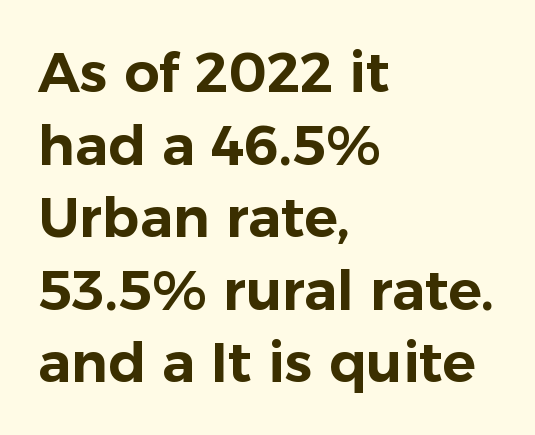
{"serif": "no", "italic": "no", "width": "normal", "stroke_contrast": "low", "x_height": "medium", "monospaced": "no", "underline": "no", "align": "left", "line_spacing": "normal", "line_spacing_ratio": 1.32, "letter_spacing": "normal", "letter_spacing_em": 0.0, "glyph_px": 55}
